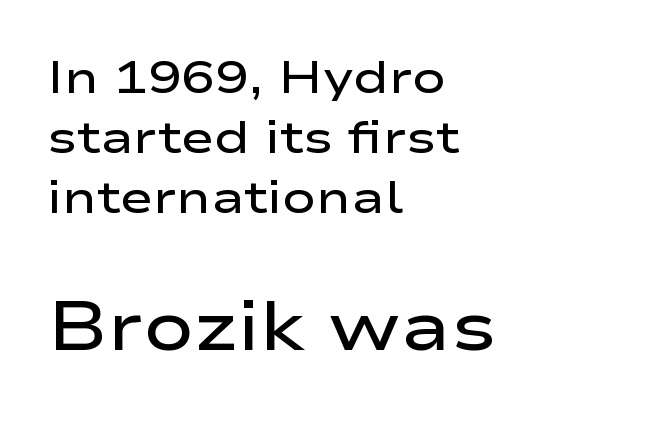
{"serif": "no", "italic": "no", "bold": "semi", "weight": "semibold", "width": "wide", "stroke_contrast": "low", "x_height": "medium", "monospaced": "no", "underline": "no", "align": "left", "line_spacing": "normal", "line_spacing_ratio": 1.33, "letter_spacing": "normal", "letter_spacing_em": 0.0, "larger_block": "second", "size_ratio": 1.51, "glyph_px": 68}
